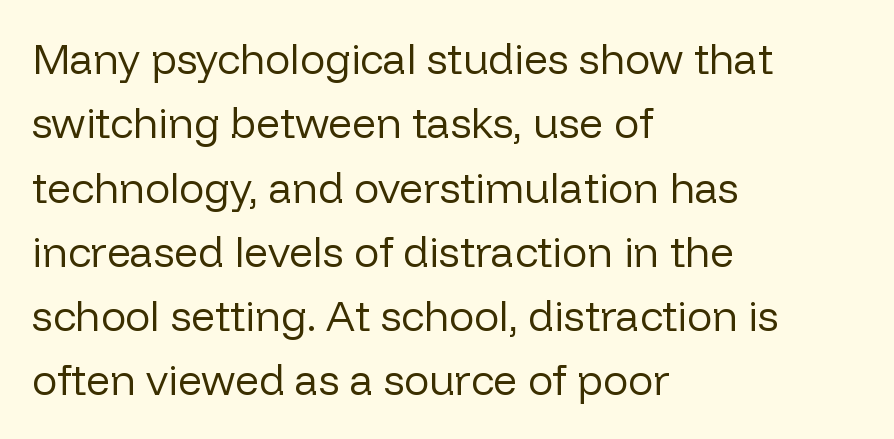
A typesetter would label this face a sans. The axis of the letterforms is exactly vertical. Horizontal alignment here is leftward, the default for most running prose. Quick note: underline off. The tracking reads as untouched default to a designer's eye. Baseline-to-baseline distance is the conventional proportion of letter height.
